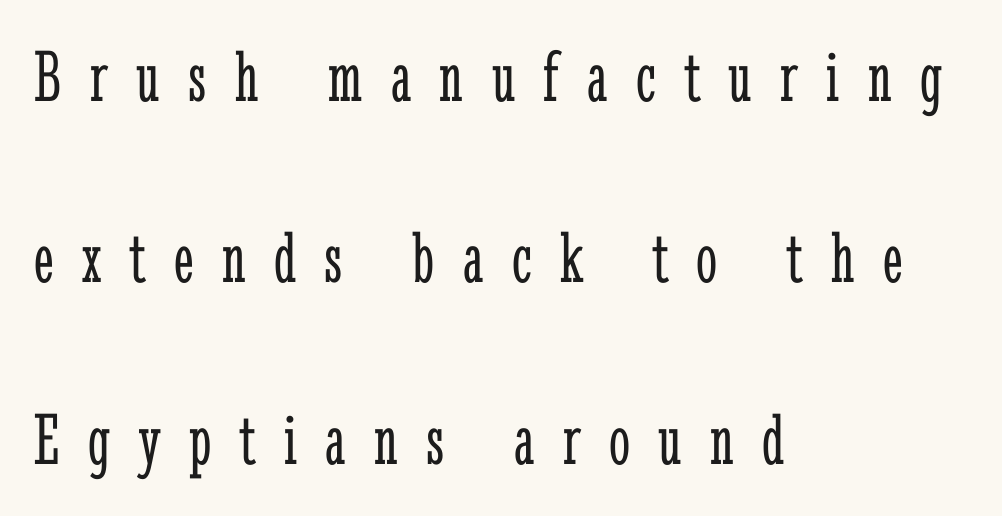
{"serif": "yes", "italic": "no", "bold": "no", "weight": "light", "width": "condensed", "stroke_contrast": "low", "x_height": "medium", "monospaced": "no", "underline": "no", "align": "left", "line_spacing": "loose", "line_spacing_ratio": 2.42, "letter_spacing": "wide", "letter_spacing_em": 0.38, "glyph_px": 75}
